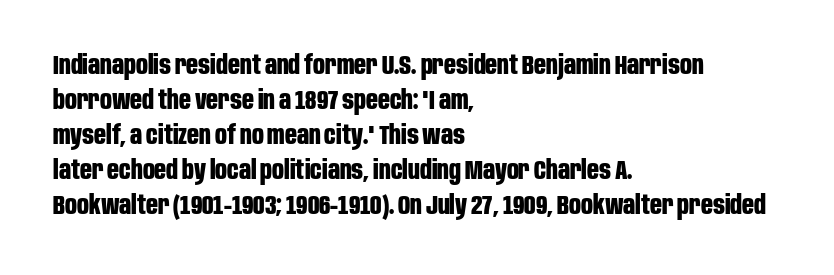
Spacing between characters is what you'd get straight out of the box. If you drew a line through each stem, it would be perfectly vertical. Which margin do the lines hug? The left one — the right edge is uneven. Leading: standard. Is the type bold? Yes — the strokes are clearly thick and heavy.
